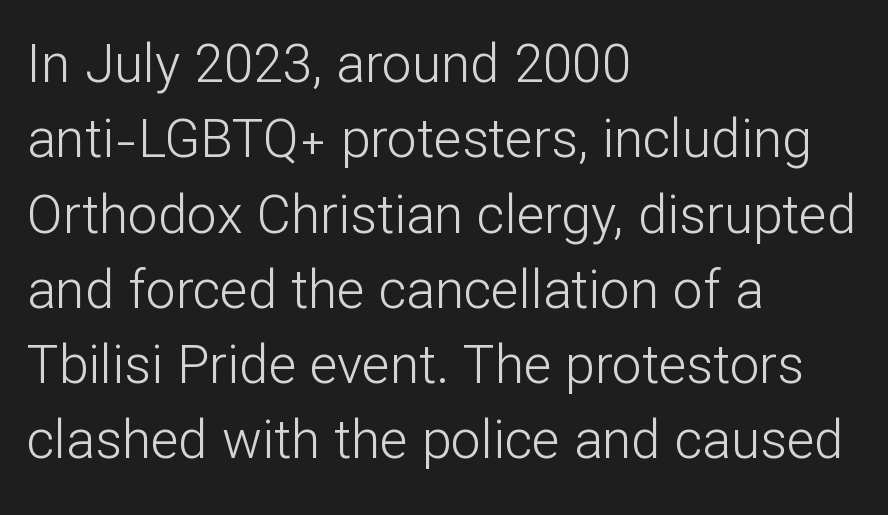
Q: Is the text bold? A: No.
Q: Is the text italic (slanted)? A: No, it is upright.
Q: Is the typeface a serif or a sans-serif typeface? A: Sans-serif.
Q: Is the text underlined? A: No.
Q: How is the paragraph aligned? A: Left-aligned.
Q: Is the spacing between letters normal or unusually wide? A: Normal.
Q: Is the spacing between lines tight, normal or loose? A: Normal.
Q: Width (condensed, normal, or wide)? A: Normal.
Q: Stroke contrast? A: Low.
Q: x-height? A: Medium.
Q: Monospaced? A: No.
